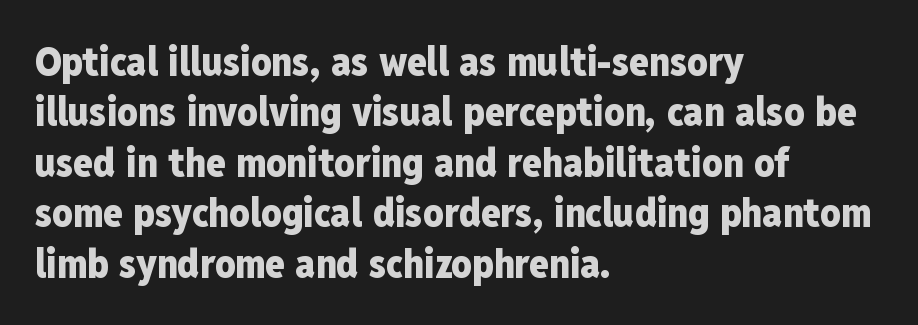
The image shows 40 px heavy, condensed sans-serif type, upright; set left-aligned, normal line spacing (1.26x), normal letter spacing, not underlined; low stroke contrast and a medium x-height.
